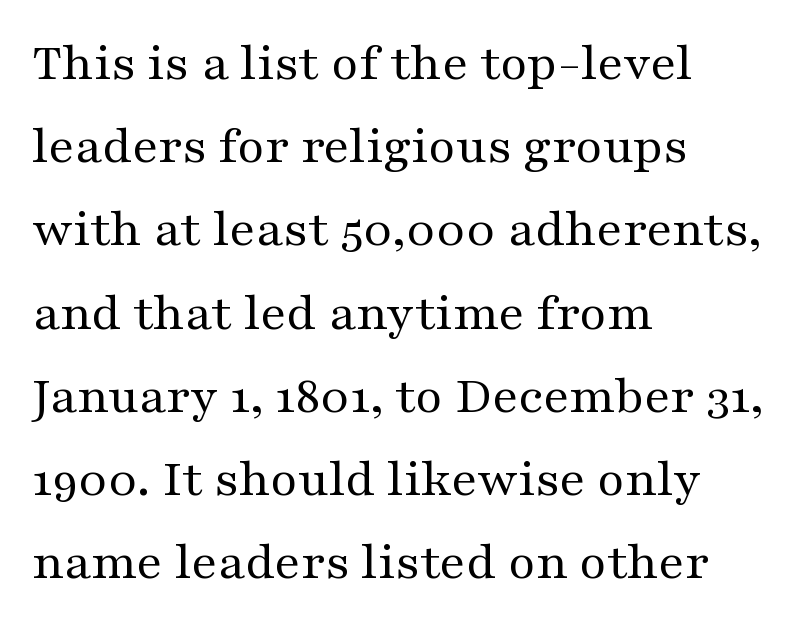
Q: Is the text bold? A: No.
Q: Is the text italic (slanted)? A: No, it is upright.
Q: Is the typeface a serif or a sans-serif typeface? A: Serif.
Q: Is the text underlined? A: No.
Q: How is the paragraph aligned? A: Left-aligned.
Q: Is the spacing between letters normal or unusually wide? A: Normal.
Q: Is the spacing between lines tight, normal or loose? A: Normal.
Q: Width (condensed, normal, or wide)? A: Wide.
Q: Stroke contrast? A: Medium.
Q: x-height? A: Medium.
Q: Monospaced? A: No.
